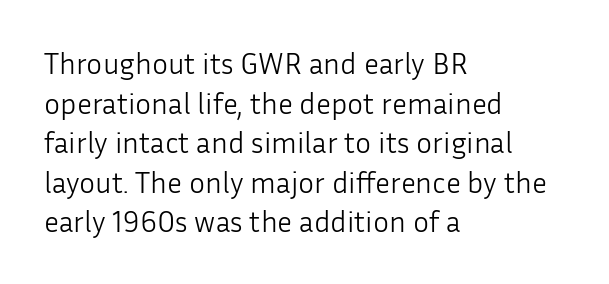
Q: Is the text bold? A: No.
Q: Is the text italic (slanted)? A: No, it is upright.
Q: Is the typeface a serif or a sans-serif typeface? A: Sans-serif.
Q: Is the text underlined? A: No.
Q: How is the paragraph aligned? A: Left-aligned.
Q: Is the spacing between letters normal or unusually wide? A: Normal.
Q: Is the spacing between lines tight, normal or loose? A: Normal.
Q: Width (condensed, normal, or wide)? A: Normal.
Q: Stroke contrast? A: Low.
Q: x-height? A: Medium.
Q: Monospaced? A: No.
